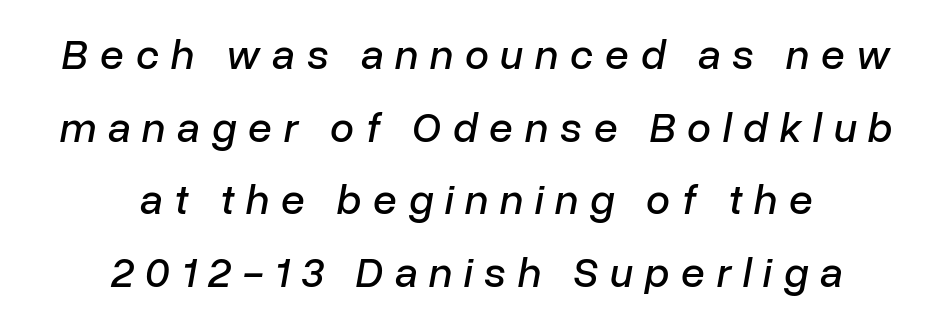
The axis of the letterforms is tilted away from vertical. You could not count columns in this text — the font is proportionally spaced. A centered setting, common on invitations and titles, is used for this passage. Evenly set lines give the paragraph a standard silhouette. Short note: letters widely spaced.
